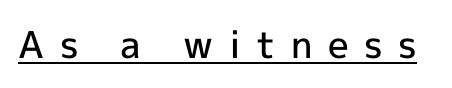
Q: Is the text bold? A: Semi-bold.
Q: Is the text italic (slanted)? A: No, it is upright.
Q: Is the typeface a serif or a sans-serif typeface? A: Sans-serif.
Q: Is the text underlined? A: Yes.
Q: Is the spacing between letters normal or unusually wide? A: Unusually wide.
Q: Width (condensed, normal, or wide)? A: Normal.
Q: x-height? A: Medium.
Q: Monospaced? A: No.
